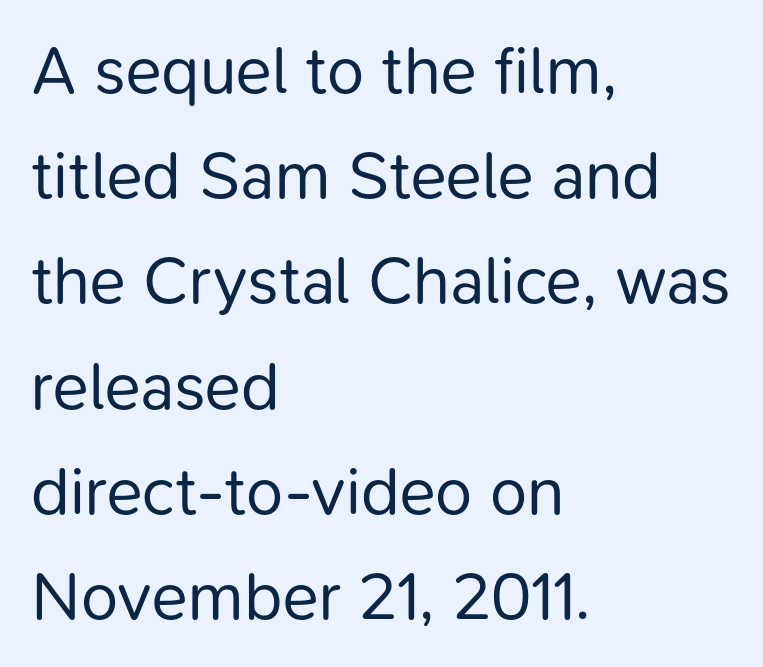
The cut favours lightness, reaching ordinary text weight at its darkest. This sample keeps an unexceptional amount of space between lines. The setting favours the left margin, as ordinary paragraphs usually do. Character widths vary here, with narrow letters taking less room than wide ones.
